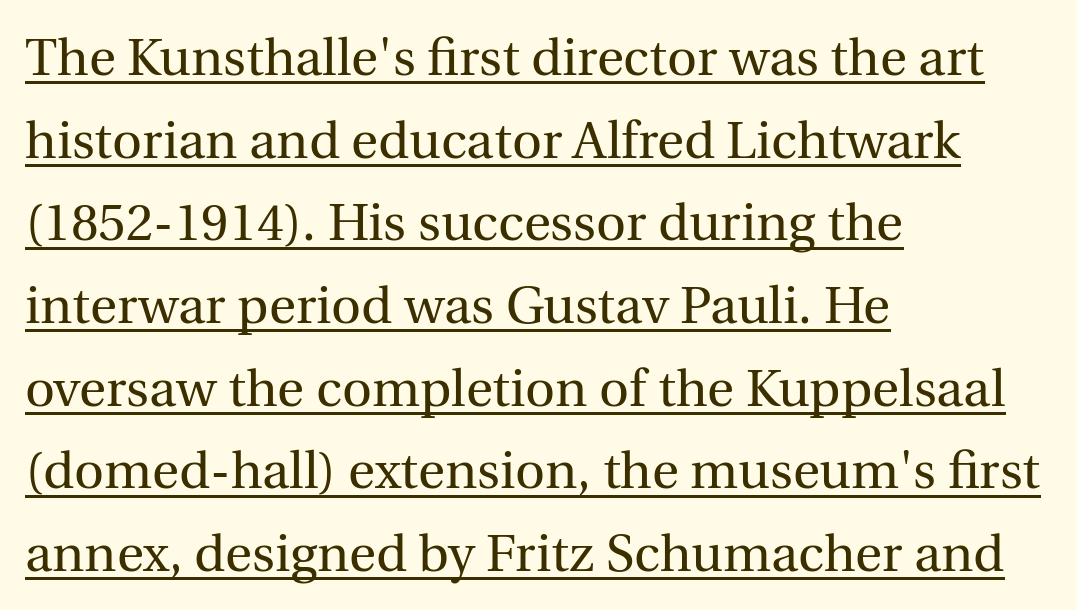
{"serif": "yes", "italic": "no", "bold": "no", "weight": "regular", "width": "normal", "x_height": "medium", "monospaced": "no", "underline": "yes", "align": "left", "line_spacing": "normal", "line_spacing_ratio": 1.59, "letter_spacing": "normal", "letter_spacing_em": 0.0, "glyph_px": 52}
